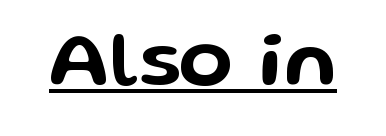
The letterforms sit shoulder to shoulder at normal distance. The type family on display is of the sans-serif kind. Varying glyph widths throughout — classic text-font behaviour. Vertical strokes here are truly vertical. Descenders here cross a horizontal rule under the line.
